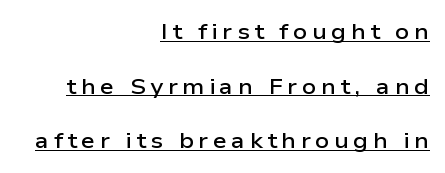
The image shows 22 px text type, upright; set right-aligned, loose line spacing (2.48x), unusually wide letter spacing (+0.21 em), underlined.
